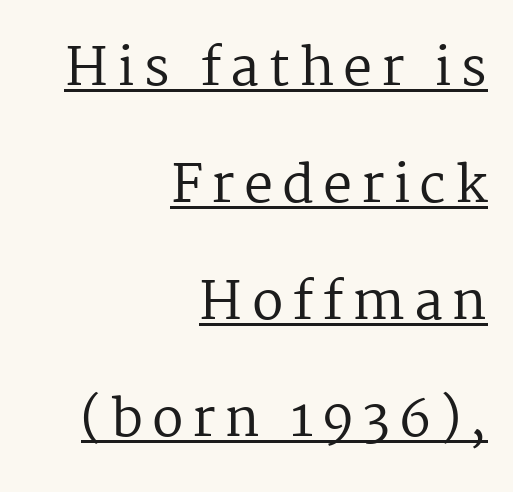
This sample uses a serif face. Tall strokes in this sample are plumb rather than angled. Teacher's note: observe the even right margin — that is flush-right alignment. A baseline rule has been typeset under these characters.
